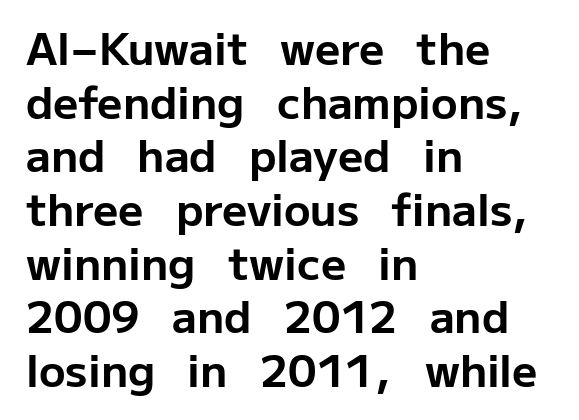
{"serif": "no", "italic": "no", "bold": "yes", "weight": "bold", "width": "normal", "stroke_contrast": "low", "x_height": "medium", "monospaced": "no", "underline": "no", "align": "left", "line_spacing_ratio": 1.22, "letter_spacing": "normal", "letter_spacing_em": 0.0, "glyph_px": 44}
